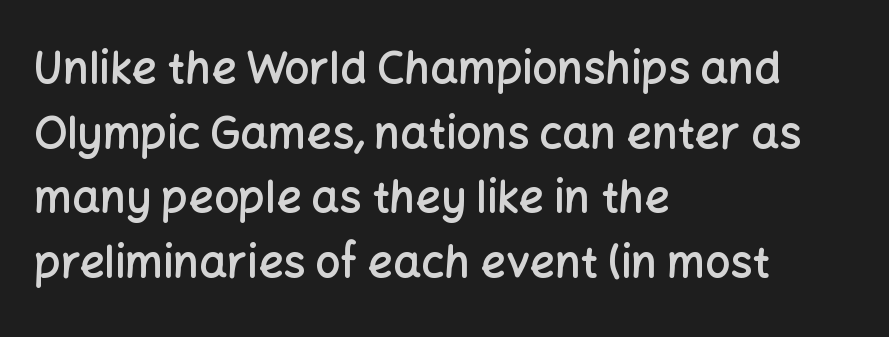
{"serif": "no", "italic": "no", "bold": "semi", "weight": "semibold", "width": "normal", "stroke_contrast": "low", "x_height": "medium", "monospaced": "no", "underline": "no", "align": "left", "line_spacing": "normal", "line_spacing_ratio": 1.47, "letter_spacing": "normal", "letter_spacing_em": 0.0, "glyph_px": 44}
